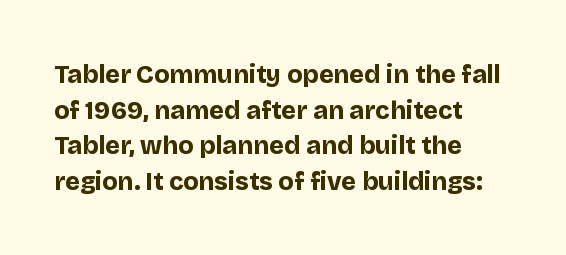
The image shows 25 px bold type, upright; set left-aligned, normal line spacing (1.43x), normal letter spacing, not underlined.
